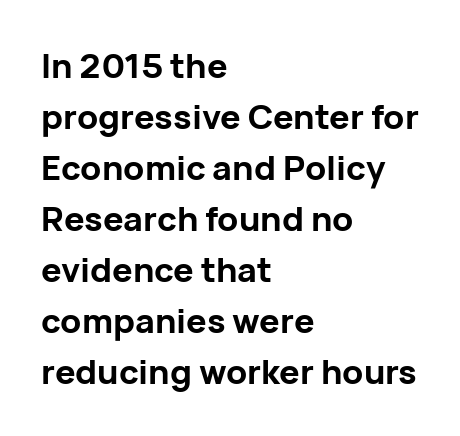
{"serif": "no", "italic": "no", "bold": "yes", "weight": "bold", "width": "normal", "stroke_contrast": "low", "x_height": "medium", "monospaced": "no", "underline": "no", "align": "left", "line_spacing": "normal", "line_spacing_ratio": 1.5, "letter_spacing": "normal", "letter_spacing_em": 0.0, "glyph_px": 34}
